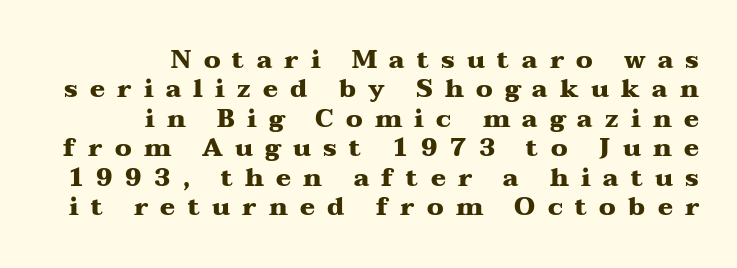
Q: Is the text bold? A: Yes.
Q: Is the text italic (slanted)? A: No, it is upright.
Q: Is the text underlined? A: No.
Q: How is the paragraph aligned? A: Right-aligned.
Q: Is the spacing between letters normal or unusually wide? A: Unusually wide.
